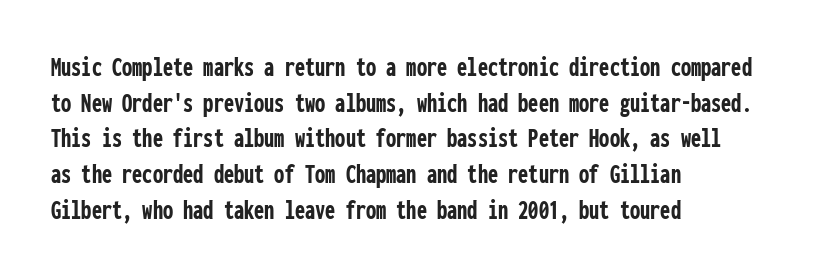
{"serif": "no", "italic": "no", "bold": "yes", "weight": "semibold", "width": "condensed", "stroke_contrast": "low", "x_height": "medium", "monospaced": "yes", "underline": "no", "align": "left", "line_spacing_ratio": 1.23, "letter_spacing": "normal", "letter_spacing_em": 0.0, "glyph_px": 29}
